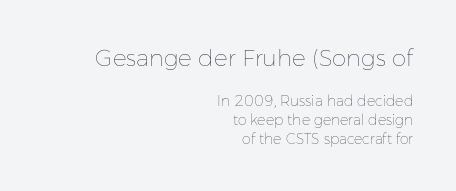
Q: Is the text bold? A: No.
Q: Is the text italic (slanted)? A: No, it is upright.
Q: Is the text underlined? A: No.
Q: How is the paragraph aligned? A: Right-aligned.
Q: Is the spacing between letters normal or unusually wide? A: Normal.
Q: Is the spacing between lines tight, normal or loose? A: Normal.
Q: Which block of text is set in a larger size, the first (top) or the second (bottom)? A: The first (top) one.
